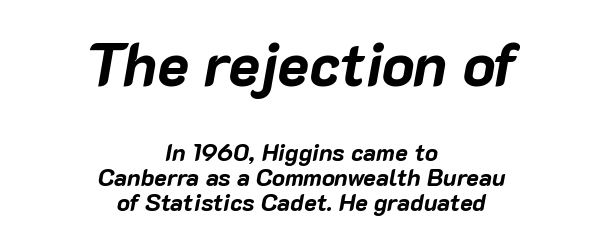
{"italic": "yes", "lean": "right", "slant_degrees": 10, "bold": "yes", "weight": "bold", "width": "normal", "stroke_contrast": "low", "x_height": "medium", "monospaced": "no", "underline": "no", "align": "center", "line_spacing": "tight", "line_spacing_ratio": 1.06, "letter_spacing": "normal", "letter_spacing_em": 0.0, "larger_block": "first", "size_ratio": 2.5, "glyph_px": 60}
